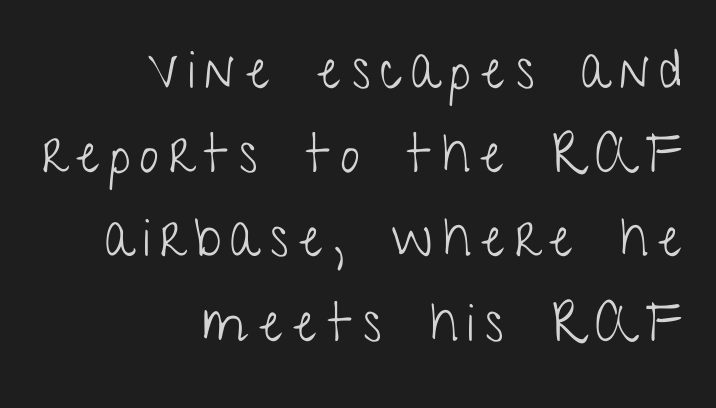
The image shows 54 px light, condensed sans-serif type, upright; set right-aligned, normal line spacing (1.56x), not underlined; low stroke contrast and a medium x-height.
